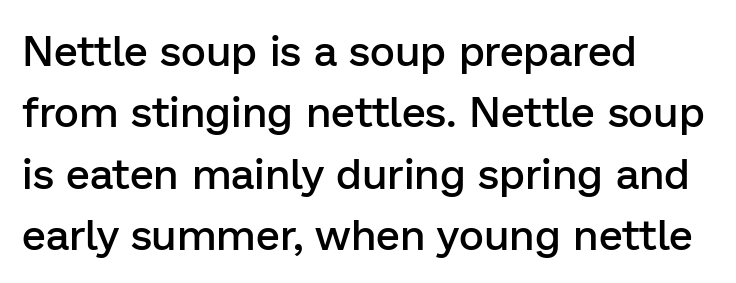
The image shows 43 px semibold sans-serif type, upright; set left-aligned, normal line spacing (1.43x), normal letter spacing, not underlined; low stroke contrast and a medium x-height.
